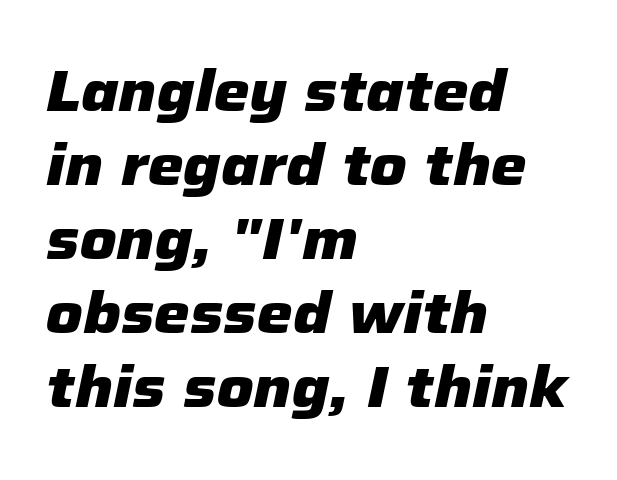
The image shows 57 px heavy type, italic (leaning right); set left-aligned, normal line spacing (1.3x), normal letter spacing, not underlined; low stroke contrast and a medium x-height.
